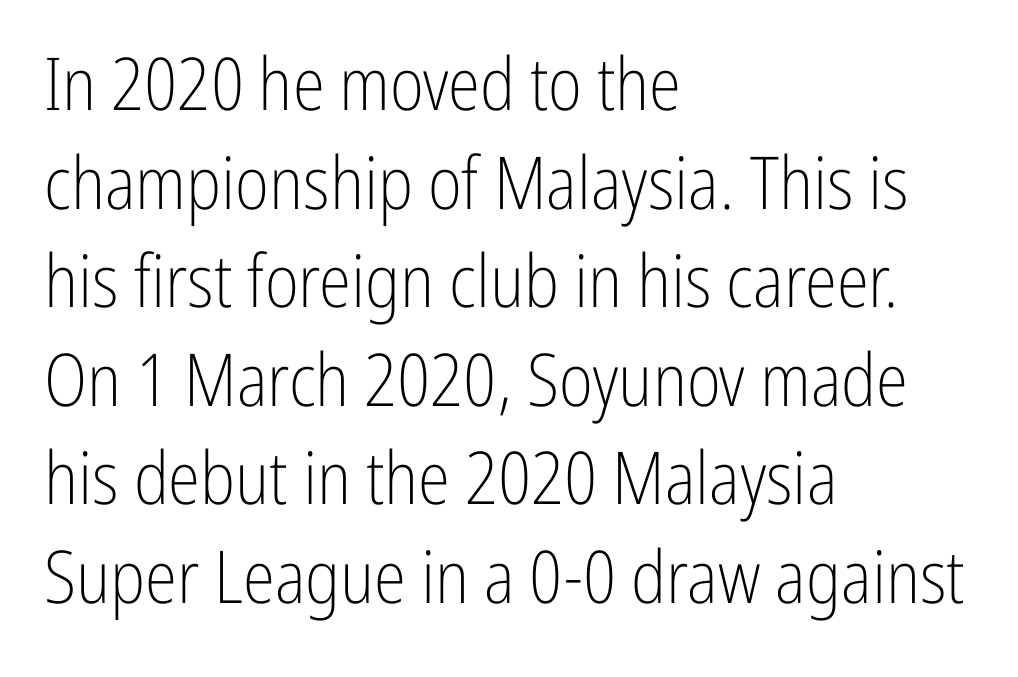
The image shows 73 px light, condensed sans-serif type, upright; set left-aligned, normal line spacing (1.35x), normal letter spacing, not underlined; low stroke contrast and a medium x-height.
